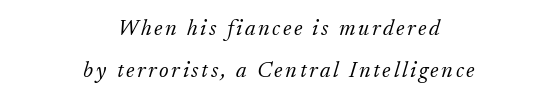
Visually the block forms a symmetrical silhouette, jagged on both flanks. The lettering tilts uniformly, giving the passage an italic look. A light-to-regular cut is what we see here. Vertically, the passage feels expansive, rows floating well apart. The baseline area is clear.
